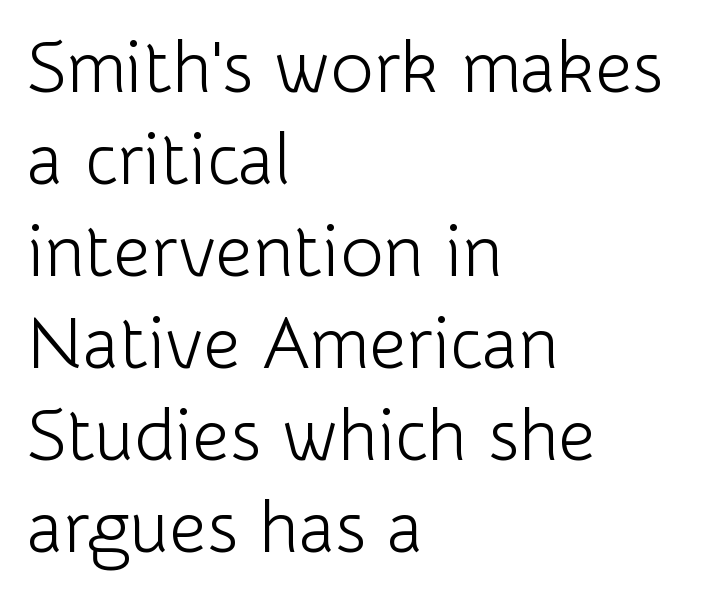
Bold? No — there's no thickening of the strokes. If you drew a line through each stem, it would be perfectly vertical. Serif or sans? Sans — the stroke terminals are bare. Descenders hang freely into open space. Compared with typical body copy, the letter spacing here is the same.
